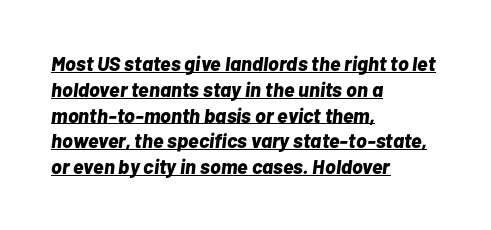
Nothing unusual about the tracking: characters are spaced as the font intends. Notice how the passage keeps a crisp vertical edge on the left only. The block of text has a typical density, with ordinary space between rows. Would a proofreader flag this as italicized? Yes. What decoration does the sample have? An underline. Weight: bold.
